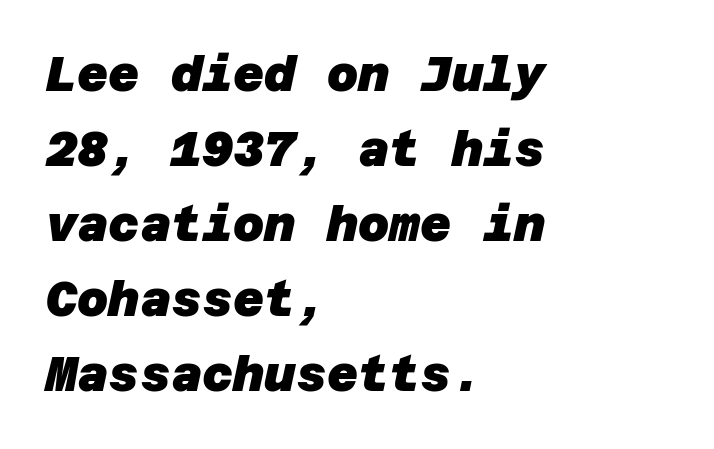
{"serif": "no", "bold": "yes", "weight": "heavy", "width": "normal", "stroke_contrast": "low", "x_height": "large", "underline": "no", "align": "left", "line_spacing": "normal", "line_spacing_ratio": 1.56, "letter_spacing": "normal", "letter_spacing_em": 0.0, "glyph_px": 48}
